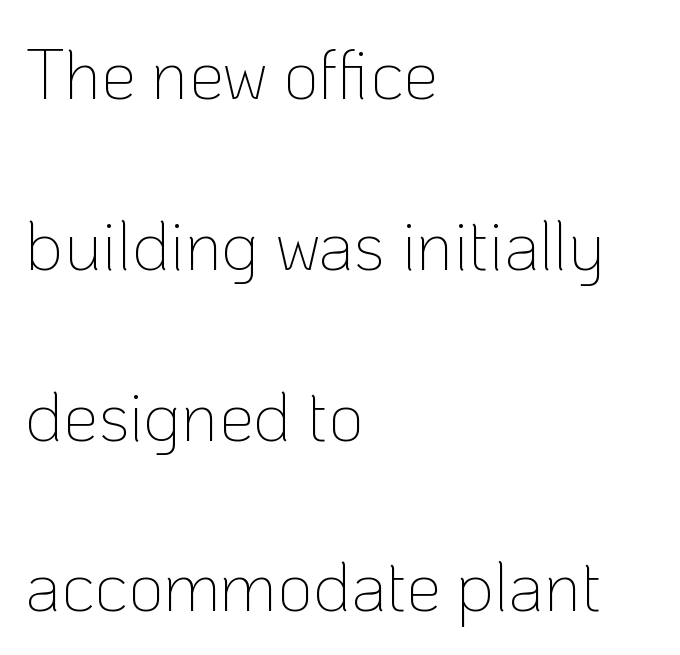
{"serif": "no", "italic": "no", "bold": "no", "weight": "thin", "width": "normal", "stroke_contrast": "low", "x_height": "medium", "monospaced": "no", "underline": "no", "align": "left", "line_spacing": "loose", "line_spacing_ratio": 2.44, "letter_spacing": "normal", "letter_spacing_em": 0.0, "glyph_px": 70}
